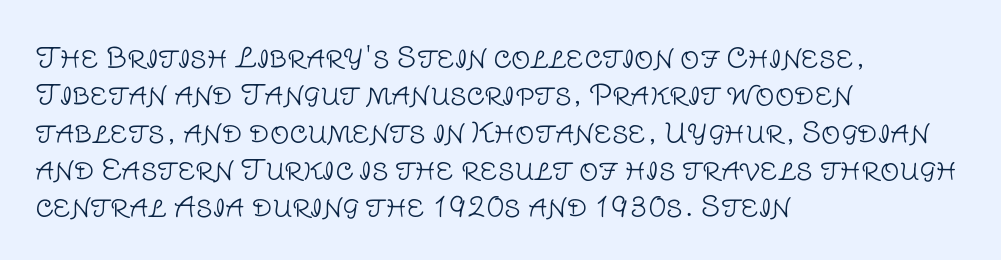
Q: Is the text bold? A: No.
Q: Is the text italic (slanted)? A: Yes.
Q: Is the text underlined? A: No.
Q: How is the paragraph aligned? A: Left-aligned.
Q: Is the spacing between letters normal or unusually wide? A: Normal.
Q: Is the spacing between lines tight, normal or loose? A: Normal.
